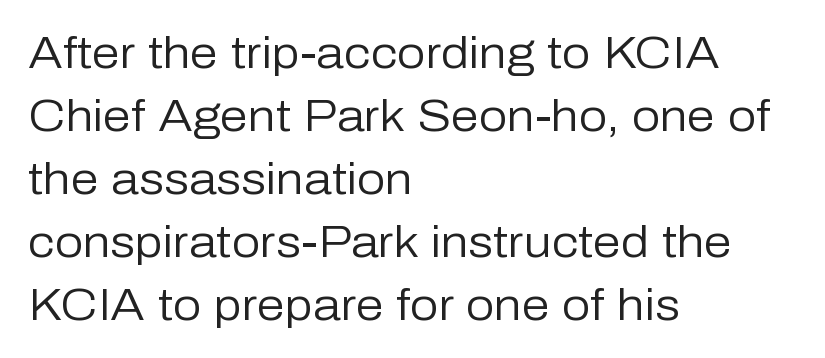
Q: Is the text bold? A: No.
Q: Is the text italic (slanted)? A: No, it is upright.
Q: Is the typeface a serif or a sans-serif typeface? A: Sans-serif.
Q: Is the text underlined? A: No.
Q: How is the paragraph aligned? A: Left-aligned.
Q: Is the spacing between letters normal or unusually wide? A: Normal.
Q: Is the spacing between lines tight, normal or loose? A: Normal.
Q: Width (condensed, normal, or wide)? A: Normal.
Q: Stroke contrast? A: Low.
Q: x-height? A: Medium.
Q: Monospaced? A: No.
